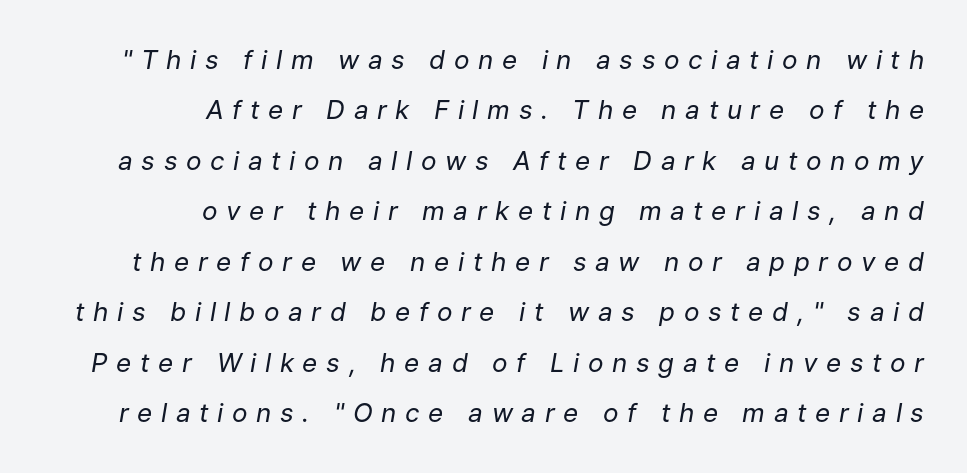
Would a proofreader flag this as italicized? Yes. You could only call the tracking loose — the letters float apart. The space directly below the letters is spotless. The rag falls on the left side of this text block. The lines are spread far apart with generous leading.
